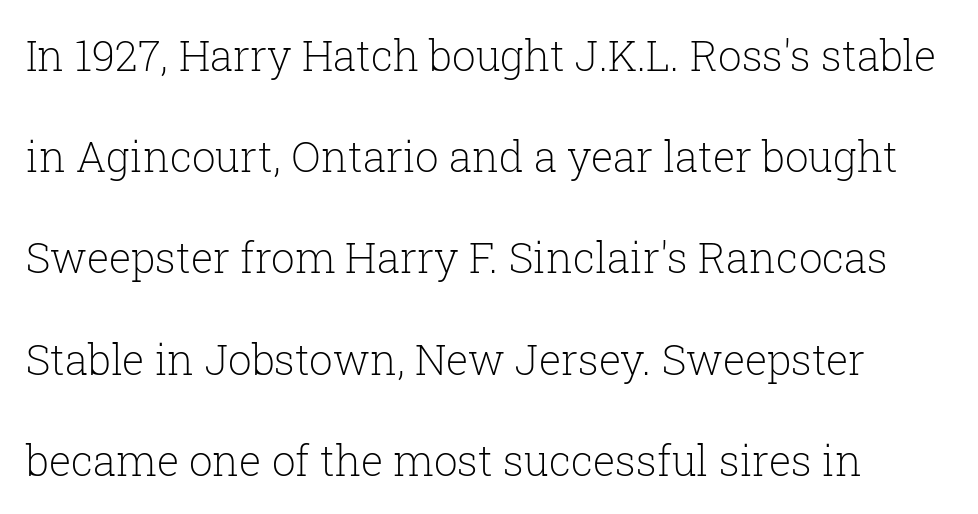
The image shows 42 px light serif type, upright; set loose line spacing (2.41x), normal letter spacing, not underlined; low stroke contrast and a medium x-height.
